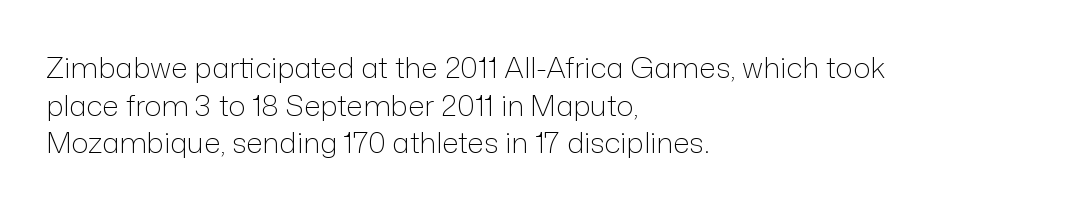
Typographically, this falls in the sans-serif category. The space beneath each line is pristine and unruled. Spacing verdict: proportional, widths tailored to each character. The lines in this sample share a left origin and differ only in where they stop. The letters stand straight up with perfectly vertical stems.
